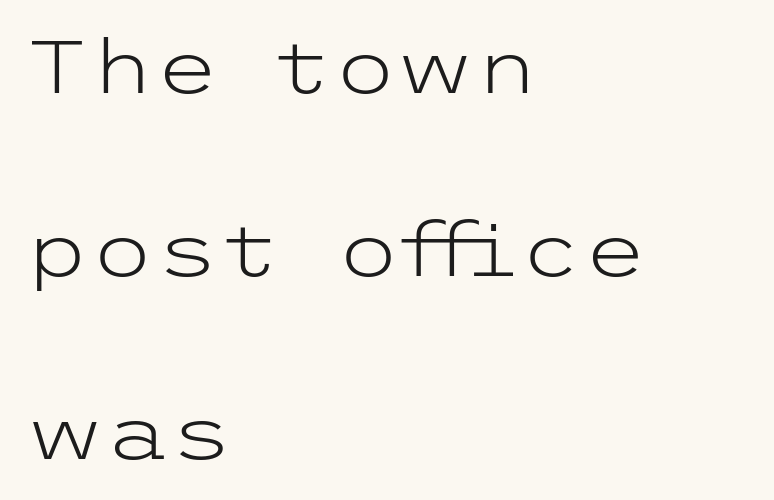
{"serif": "no", "italic": "no", "bold": "no", "weight": "light", "width": "wide", "stroke_contrast": "low", "x_height": "medium", "underline": "no", "align": "left", "line_spacing": "loose", "line_spacing_ratio": 2.47, "letter_spacing": "normal", "letter_spacing_em": 0.0, "glyph_px": 74}
